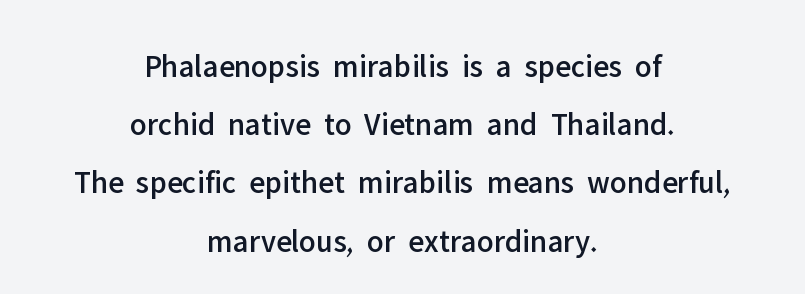
The image shows 32 px sans-serif type, upright; set centered, line spacing 1.82x, normal letter spacing, not underlined; low stroke contrast and a medium x-height.
